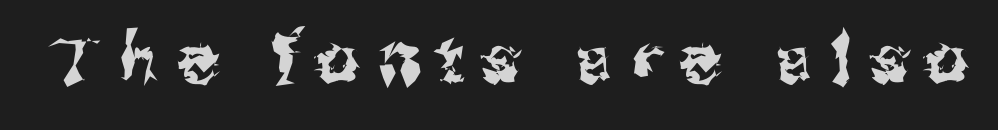
Q: Is the text italic (slanted)? A: No, it is upright.
Q: Is the typeface a serif or a sans-serif typeface? A: Sans-serif.
Q: Is the text underlined? A: No.
Q: Is the spacing between letters normal or unusually wide? A: Unusually wide.
Q: Width (condensed, normal, or wide)? A: Normal.
Q: Stroke contrast? A: Medium.
Q: x-height? A: Medium.
Q: Monospaced? A: No.
